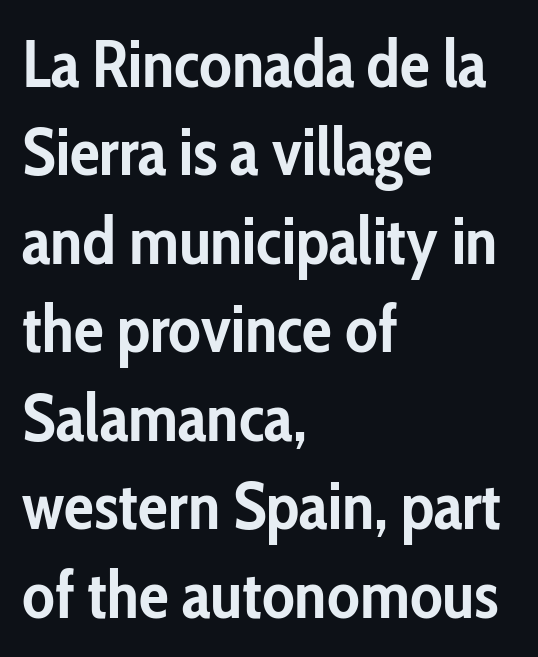
The image shows 67 px semibold, condensed sans-serif type, upright; set left-aligned, normal line spacing (1.32x), normal letter spacing, not underlined; low stroke contrast and a medium x-height.
